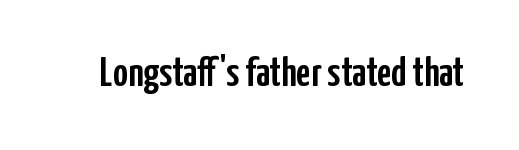
{"serif": "no", "italic": "no", "width": "condensed", "stroke_contrast": "low", "x_height": "medium", "monospaced": "no", "underline": "no", "letter_spacing": "normal", "letter_spacing_em": 0.0, "glyph_px": 41}
